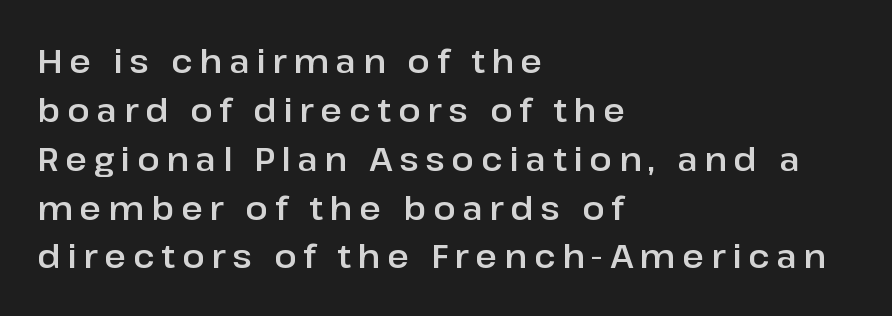
{"serif": "no", "italic": "no", "width": "normal", "stroke_contrast": "low", "x_height": "medium", "monospaced": "no", "underline": "no", "align": "left", "line_spacing": "normal", "line_spacing_ratio": 1.48, "letter_spacing": "wide", "letter_spacing_em": 0.21, "glyph_px": 33}
